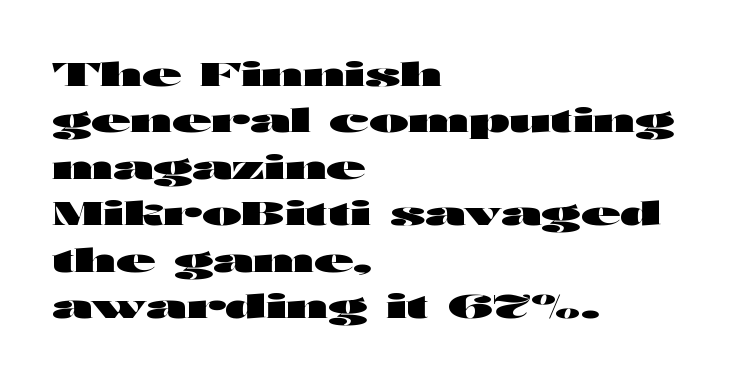
{"serif": "no", "italic": "no", "bold": "yes", "weight": "heavy", "width": "wide", "stroke_contrast": "high", "x_height": "medium", "monospaced": "no", "underline": "no", "align": "left", "line_spacing": "normal", "line_spacing_ratio": 1.45, "letter_spacing": "normal", "letter_spacing_em": 0.0, "glyph_px": 32}
